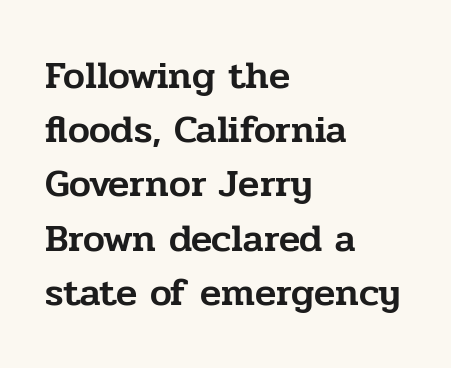
{"serif": "yes", "italic": "no", "width": "normal", "stroke_contrast": "low", "x_height": "medium", "monospaced": "no", "underline": "no", "align": "left", "line_spacing": "normal", "line_spacing_ratio": 1.39, "letter_spacing": "normal", "letter_spacing_em": 0.0, "glyph_px": 39}
